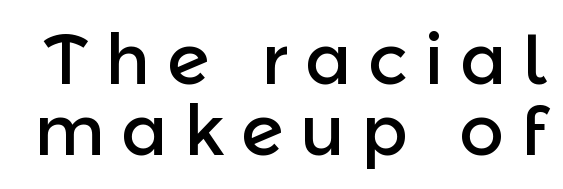
You can tell it's not italic because the verticals are truly vertical. Nobody drew a line under any word here. Honestly, the letter spacing is so wide it's the main thing you notice. Vertical spacing — tight.
